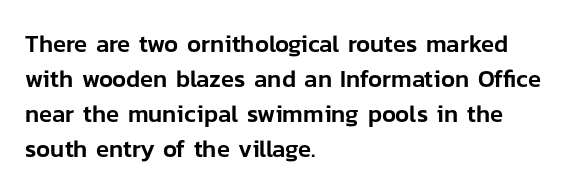
{"italic": "no", "underline": "no", "align": "left", "line_spacing": "normal", "line_spacing_ratio": 1.46, "letter_spacing": "normal", "letter_spacing_em": 0.0, "glyph_px": 24}
